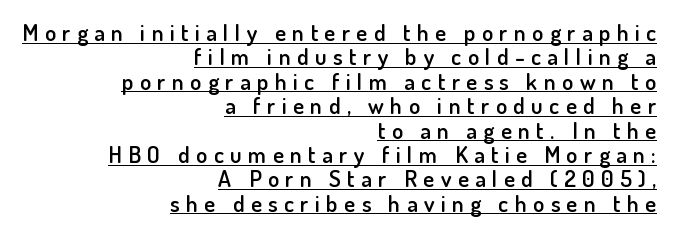
{"italic": "no", "bold": "semi", "underline": "yes", "align": "right", "line_spacing": "tight", "line_spacing_ratio": 1.06, "letter_spacing": "wide", "letter_spacing_em": 0.28, "glyph_px": 23}
